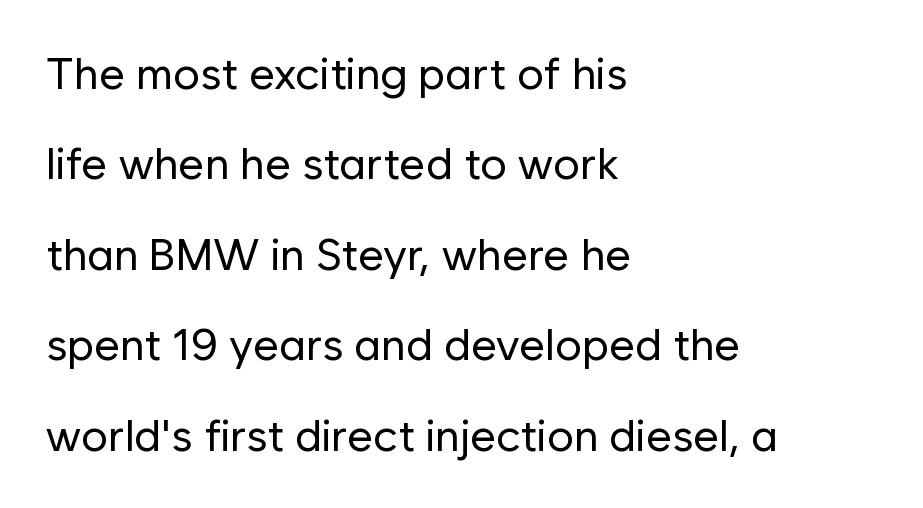
{"serif": "no", "italic": "no", "bold": "no", "weight": "regular", "width": "normal", "stroke_contrast": "low", "x_height": "medium", "monospaced": "no", "underline": "no", "align": "left", "line_spacing": "loose", "line_spacing_ratio": 2.01, "letter_spacing": "normal", "letter_spacing_em": 0.0, "glyph_px": 45}
